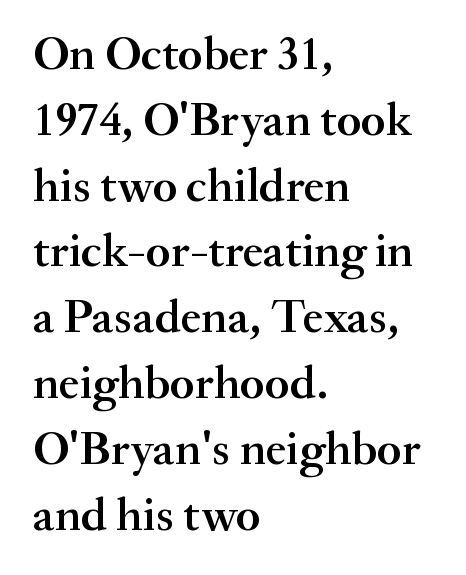
Q: Is the text bold? A: Semi-bold.
Q: Is the text italic (slanted)? A: No, it is upright.
Q: Is the typeface a serif or a sans-serif typeface? A: Serif.
Q: Is the text underlined? A: No.
Q: How is the paragraph aligned? A: Left-aligned.
Q: Is the spacing between letters normal or unusually wide? A: Normal.
Q: Is the spacing between lines tight, normal or loose? A: Normal.
Q: Width (condensed, normal, or wide)? A: Normal.
Q: Stroke contrast? A: Medium.
Q: x-height? A: Small.
Q: Monospaced? A: No.
